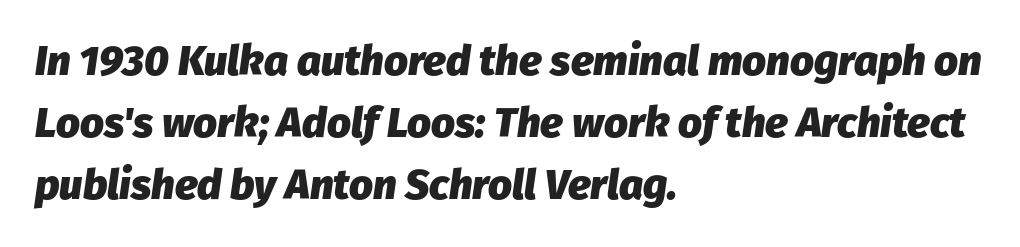
{"italic": "yes", "lean": "right", "slant_degrees": 8, "bold": "yes", "weight": "heavy", "width": "normal", "stroke_contrast": "low", "x_height": "medium", "monospaced": "no", "underline": "no", "align": "left", "line_spacing": "normal", "line_spacing_ratio": 1.48, "letter_spacing": "normal", "letter_spacing_em": 0.0, "glyph_px": 42}
